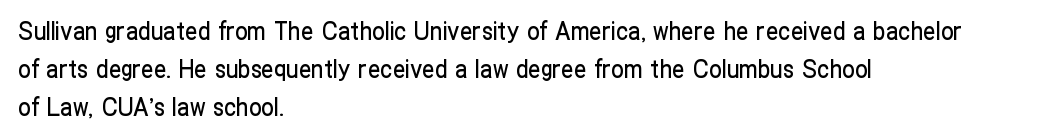
The image shows 25 px text type, upright; set left-aligned, normal line spacing (1.53x), normal letter spacing, not underlined.
